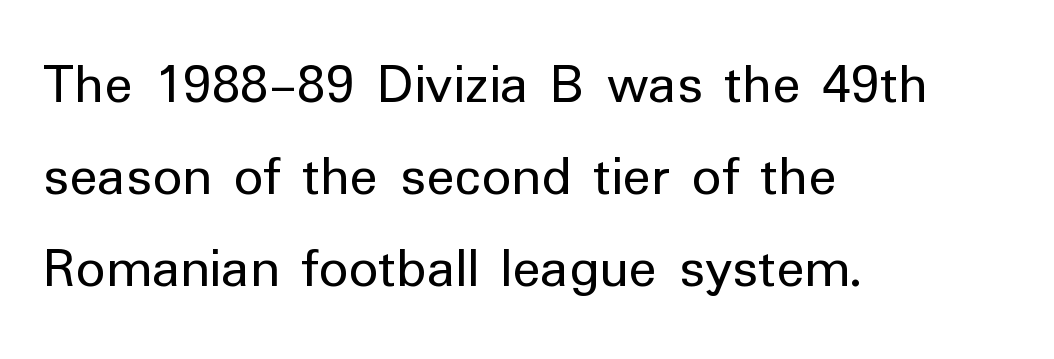
{"serif": "no", "italic": "no", "bold": "no", "weight": "regular", "width": "normal", "stroke_contrast": "low", "x_height": "medium", "monospaced": "no", "underline": "no", "align": "left", "line_spacing": "normal", "line_spacing_ratio": 1.56, "letter_spacing": "normal", "letter_spacing_em": 0.0, "glyph_px": 59}
